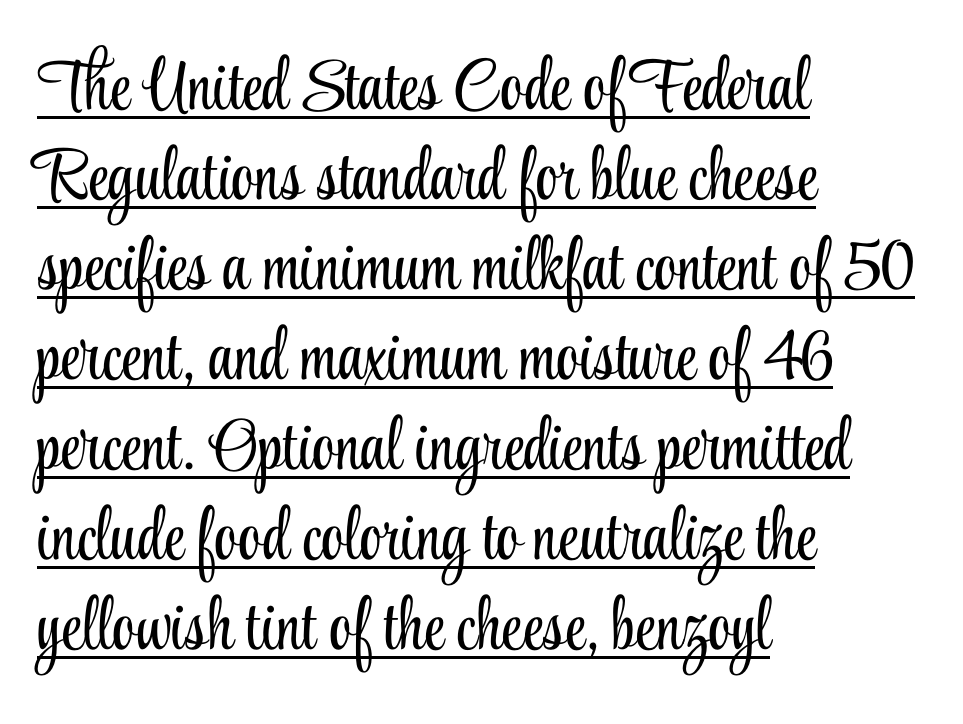
{"serif": "yes", "bold": "no", "weight": "light", "width": "condensed", "stroke_contrast": "low", "x_height": "small", "monospaced": "no", "underline": "yes", "align": "left", "line_spacing": "normal", "line_spacing_ratio": 1.25, "letter_spacing": "normal", "letter_spacing_em": 0.0, "glyph_px": 72}
